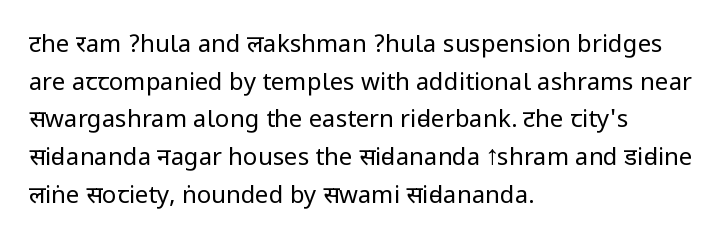
The image shows 24 px text type, upright; set left-aligned, normal line spacing (1.57x), normal letter spacing, not underlined.
